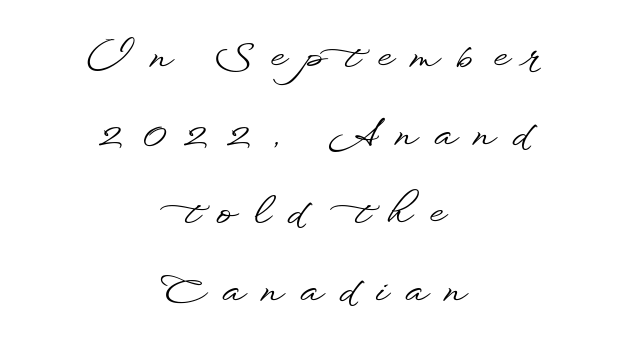
The image shows 38 px wide sans-serif type; set centered, loose line spacing (2.05x), unusually wide letter spacing (+0.48 em), not underlined; low stroke contrast and a small x-height.
